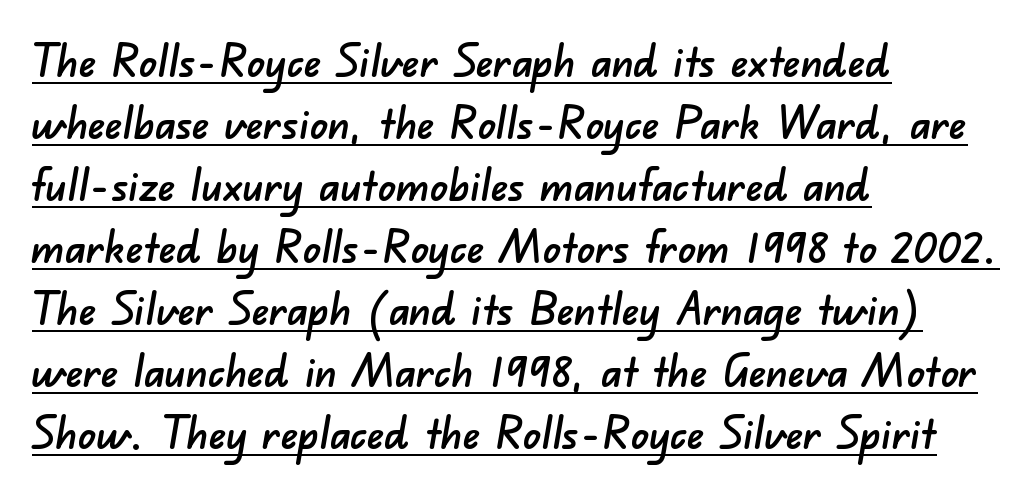
The image shows 44 px sans-serif type; set left-aligned, normal line spacing (1.41x), normal letter spacing, underlined; low stroke contrast and a small x-height.
